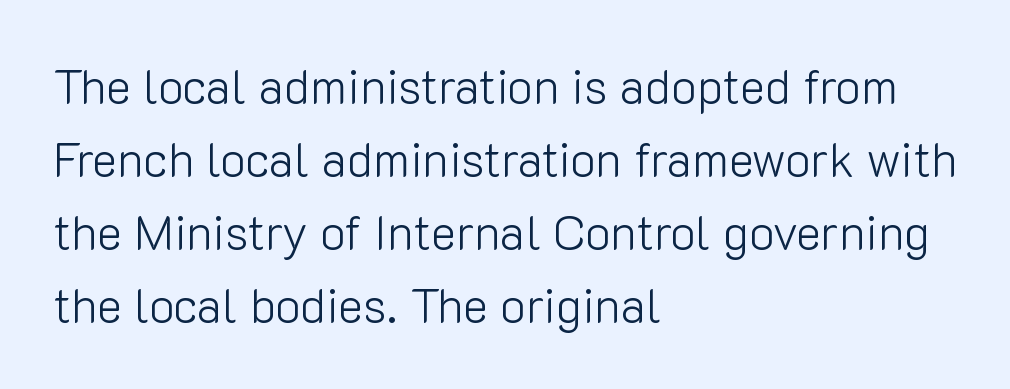
{"serif": "no", "italic": "no", "bold": "no", "weight": "light", "width": "normal", "stroke_contrast": "low", "x_height": "medium", "monospaced": "no", "underline": "no", "align": "left", "line_spacing": "normal", "line_spacing_ratio": 1.52, "letter_spacing": "normal", "letter_spacing_em": 0.0, "glyph_px": 48}
